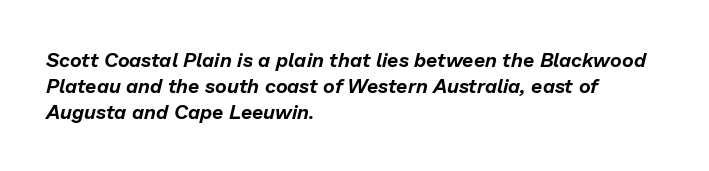
The image shows 20 px text type, italic (leaning right); set left-aligned, normal line spacing (1.31x), normal letter spacing, not underlined.
